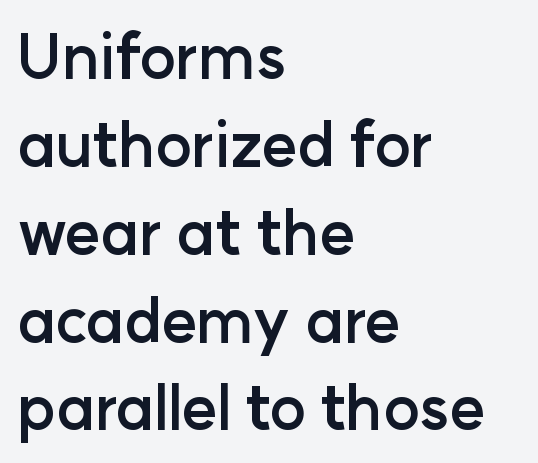
Q: Is the text bold? A: Yes.
Q: Is the text italic (slanted)? A: No, it is upright.
Q: Is the typeface a serif or a sans-serif typeface? A: Sans-serif.
Q: Is the text underlined? A: No.
Q: How is the paragraph aligned? A: Left-aligned.
Q: Is the spacing between letters normal or unusually wide? A: Normal.
Q: Is the spacing between lines tight, normal or loose? A: Normal.
Q: Width (condensed, normal, or wide)? A: Normal.
Q: Stroke contrast? A: Low.
Q: x-height? A: Medium.
Q: Monospaced? A: No.
